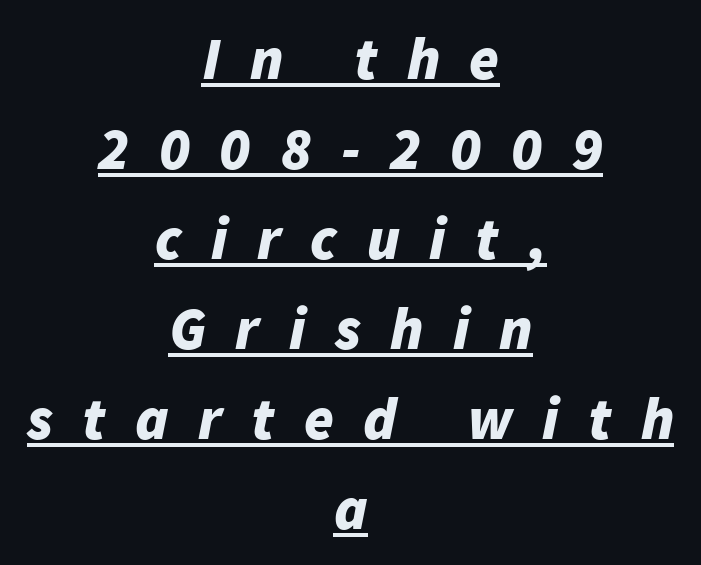
The image shows 60 px bold type, italic (leaning right); set centered, normal line spacing (1.5x), unusually wide letter spacing (+0.49 em), underlined; low stroke contrast and a medium x-height.
